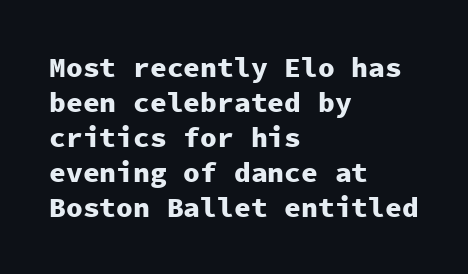
The rendering anchors every line to the left-hand side. Tall strokes in this sample are plumb rather than angled. The face used here has the dense, thick strokes of a bold. Does the type have serifs? No, each stem ends abruptly. This sample has the even, mechanical cadence of fixed-width lettering.
